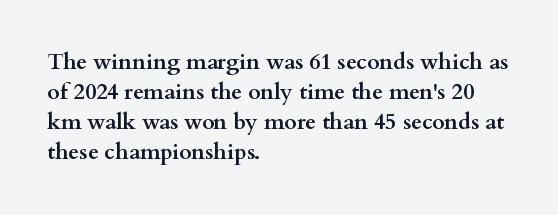
{"italic": "no", "bold": "yes", "underline": "no", "align": "left", "line_spacing": "normal", "line_spacing_ratio": 1.37, "letter_spacing": "normal", "letter_spacing_em": 0.0, "glyph_px": 22}
